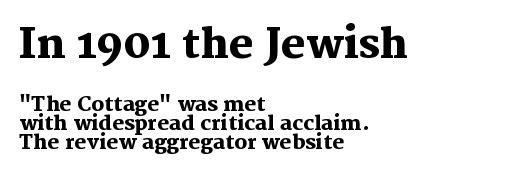
Q: Is the text bold? A: Yes.
Q: Is the text italic (slanted)? A: No, it is upright.
Q: Is the typeface a serif or a sans-serif typeface? A: Serif.
Q: Is the text underlined? A: No.
Q: How is the paragraph aligned? A: Left-aligned.
Q: Is the spacing between letters normal or unusually wide? A: Normal.
Q: Is the spacing between lines tight, normal or loose? A: Tight.
Q: Which block of text is set in a larger size, the first (top) or the second (bottom)? A: The first (top) one.
Q: Width (condensed, normal, or wide)? A: Normal.
Q: Stroke contrast? A: Medium.
Q: x-height? A: Medium.
Q: Monospaced? A: No.
